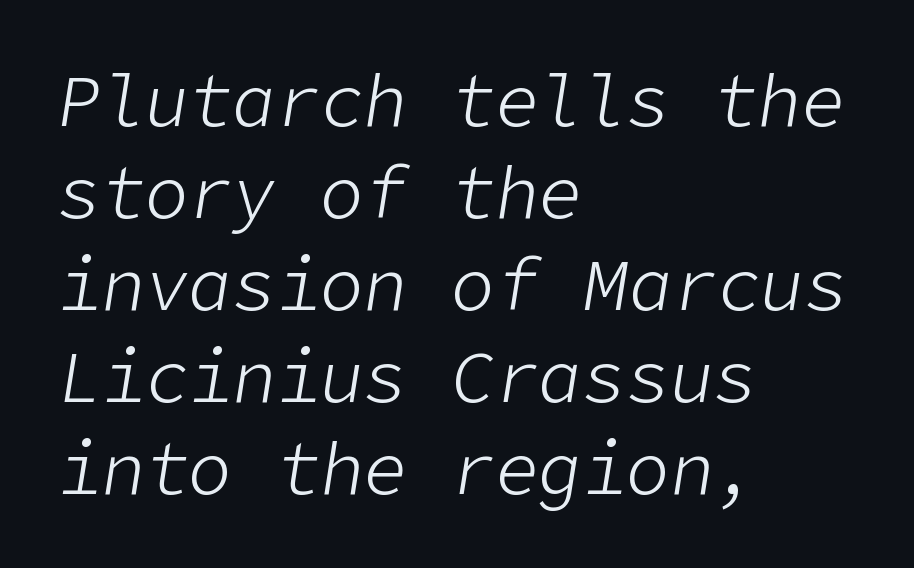
The font sits on the lighter half of the weight spectrum, regular included. These lines were composed using italics. The rag falls on the right side of this text block. The letters sit at their default tracking, neither squeezed nor spread. A bare baseline throughout the passage.
